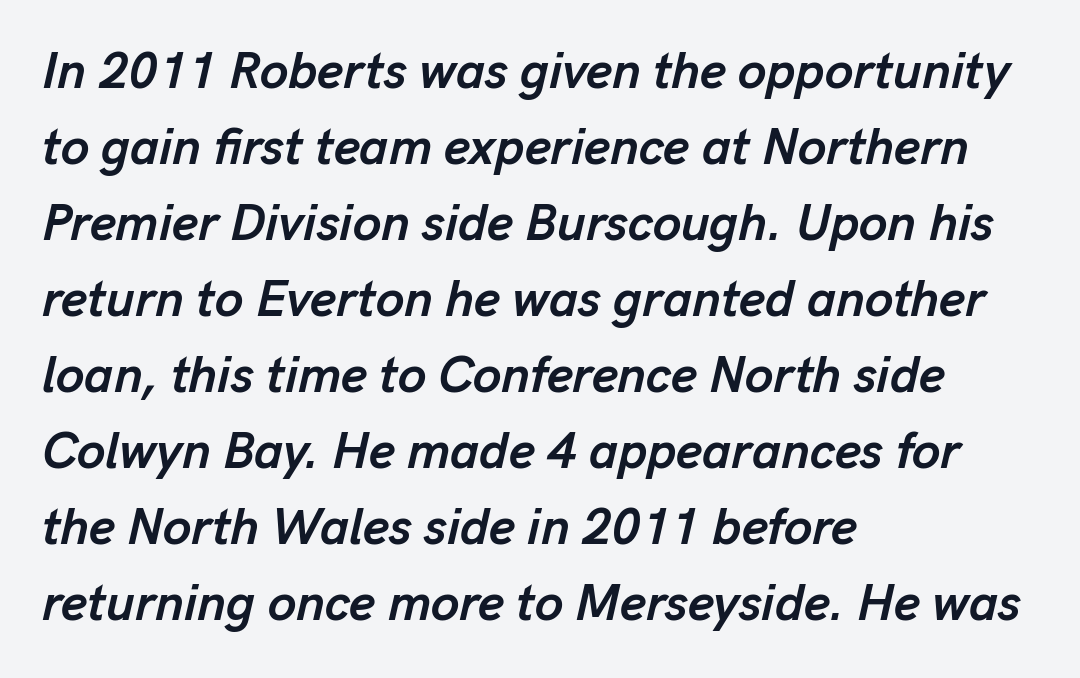
{"italic": "yes", "lean": "right", "slant_degrees": 13, "bold": "yes", "weight": "semibold", "width": "normal", "stroke_contrast": "low", "x_height": "medium", "monospaced": "no", "underline": "no", "align": "left", "line_spacing": "normal", "line_spacing_ratio": 1.49, "letter_spacing": "normal", "letter_spacing_em": 0.0, "glyph_px": 51}
